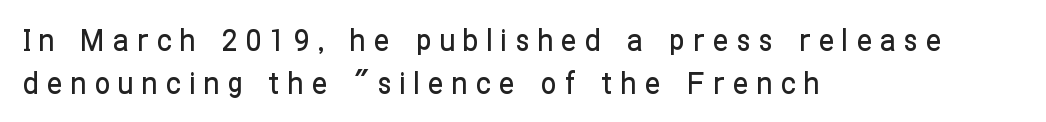
The image shows 31 px condensed sans-serif type, upright; set left-aligned, normal line spacing (1.4x), unusually wide letter spacing (+0.27 em), not underlined; low stroke contrast and a medium x-height.
